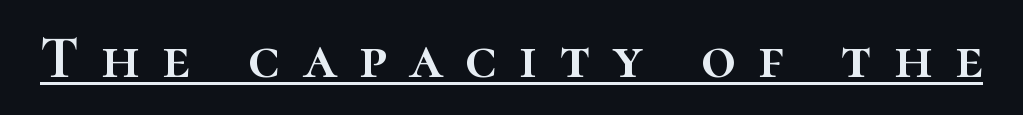
The image shows 61 px text type, upright; set unusually wide letter spacing (+0.36 em), underlined; high stroke contrast and a medium x-height.
